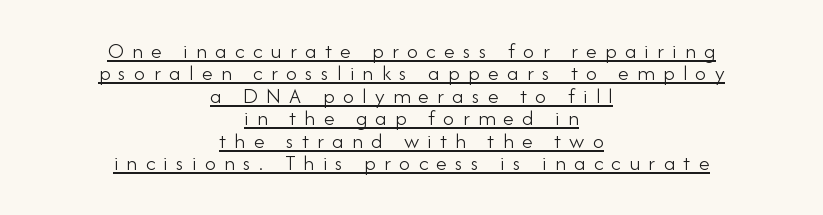
The rendering inserts visible extra space after every character. Italic? Not at all — the glyphs are vertical. Stroke mass is kept to a normal reading level or below. Summary of vertical rhythm: compact, with narrow interline spacing.
